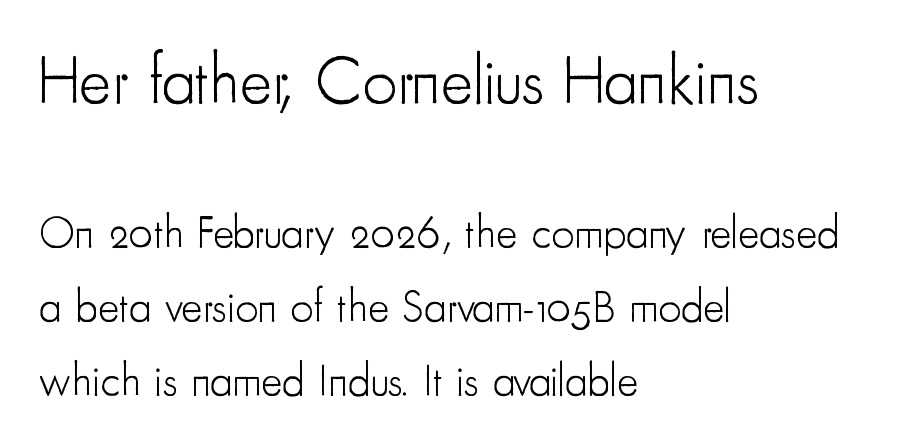
{"serif": "no", "italic": "no", "bold": "no", "weight": "light", "width": "condensed", "stroke_contrast": "low", "x_height": "small", "monospaced": "no", "underline": "no", "align": "left", "line_spacing": "normal", "line_spacing_ratio": 1.64, "letter_spacing": "normal", "letter_spacing_em": 0.0, "larger_block": "first", "size_ratio": 1.51, "glyph_px": 68}
